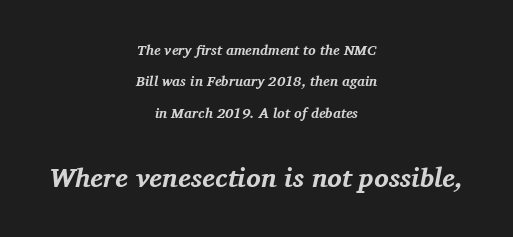
{"italic": "yes", "lean": "right", "slant_degrees": 11, "bold": "yes", "underline": "no", "align": "center", "line_spacing": "loose", "line_spacing_ratio": 2.24, "letter_spacing": "normal", "letter_spacing_em": 0.0, "larger_block": "second", "size_ratio": 1.93, "glyph_px": 27}
